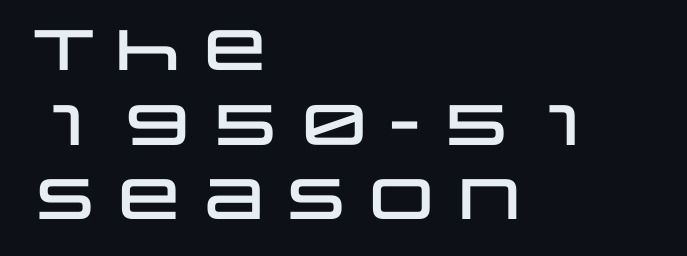
The image shows 57 px wide sans-serif type, upright; set left-aligned, normal line spacing (1.31x), normal letter spacing, not underlined; low stroke contrast and a large x-height.
